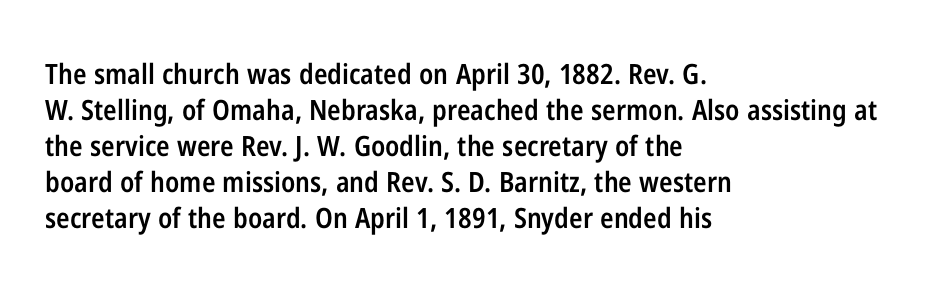
The lettering holds an erect, upright posture throughout. Beneath every word, the page is bare. In terms of letterspacing, this is plain default setting. What's the leading like? Ordinary, nothing unusual.
